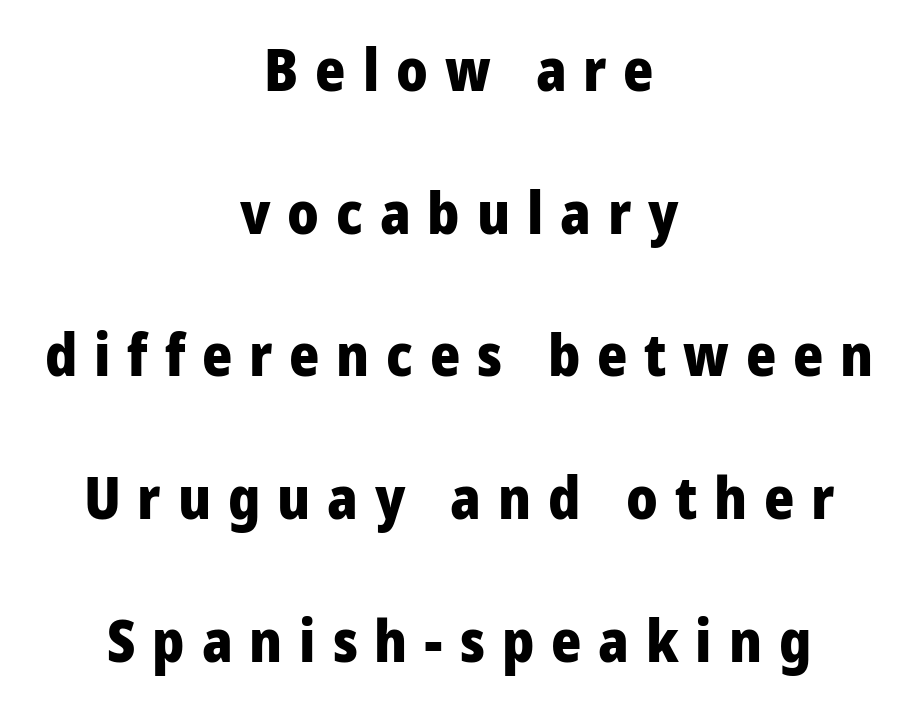
Q: Is the text bold? A: Yes.
Q: Is the text italic (slanted)? A: No, it is upright.
Q: Is the typeface a serif or a sans-serif typeface? A: Sans-serif.
Q: Is the text underlined? A: No.
Q: How is the paragraph aligned? A: Centered.
Q: Is the spacing between letters normal or unusually wide? A: Unusually wide.
Q: Is the spacing between lines tight, normal or loose? A: Loose.
Q: Width (condensed, normal, or wide)? A: Normal.
Q: Stroke contrast? A: Low.
Q: x-height? A: Medium.
Q: Monospaced? A: No.
